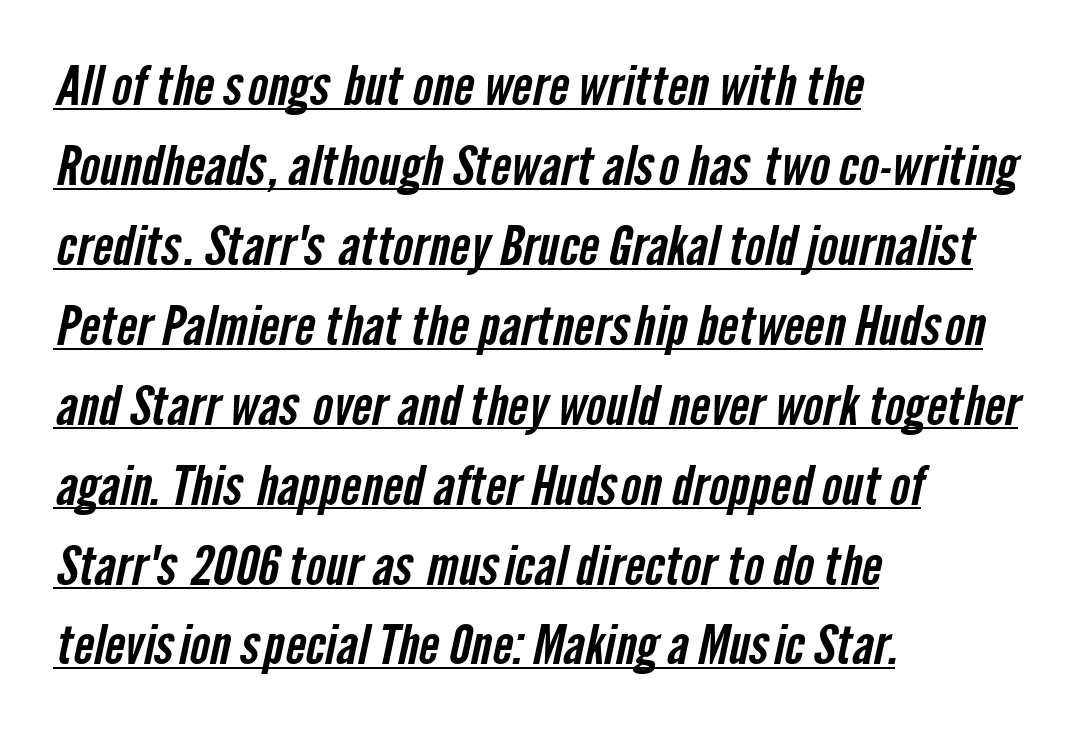
Here the designer chose a conventional face with non-uniform glyph widths. The face used here appears with an underline applied. Nobody touched the tracking dial on this one. One glance says typical: line gaps are just what's usual. The lines are quadded left.
